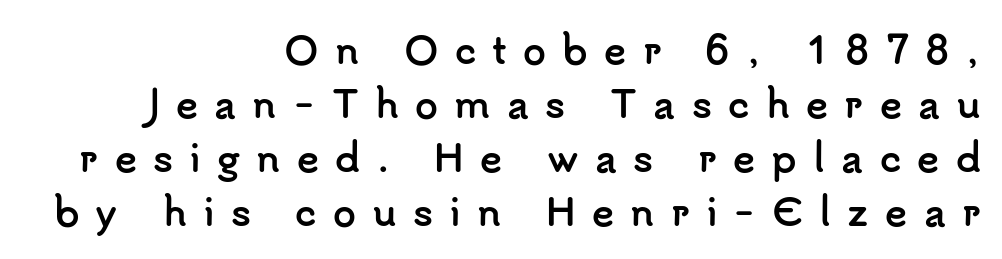
Q: Is the text bold? A: Yes.
Q: Is the text italic (slanted)? A: No, it is upright.
Q: Is the typeface a serif or a sans-serif typeface? A: Sans-serif.
Q: Is the text underlined? A: No.
Q: How is the paragraph aligned? A: Right-aligned.
Q: Is the spacing between letters normal or unusually wide? A: Unusually wide.
Q: Is the spacing between lines tight, normal or loose? A: Normal.
Q: Width (condensed, normal, or wide)? A: Normal.
Q: Stroke contrast? A: Low.
Q: x-height? A: Small.
Q: Monospaced? A: No.
